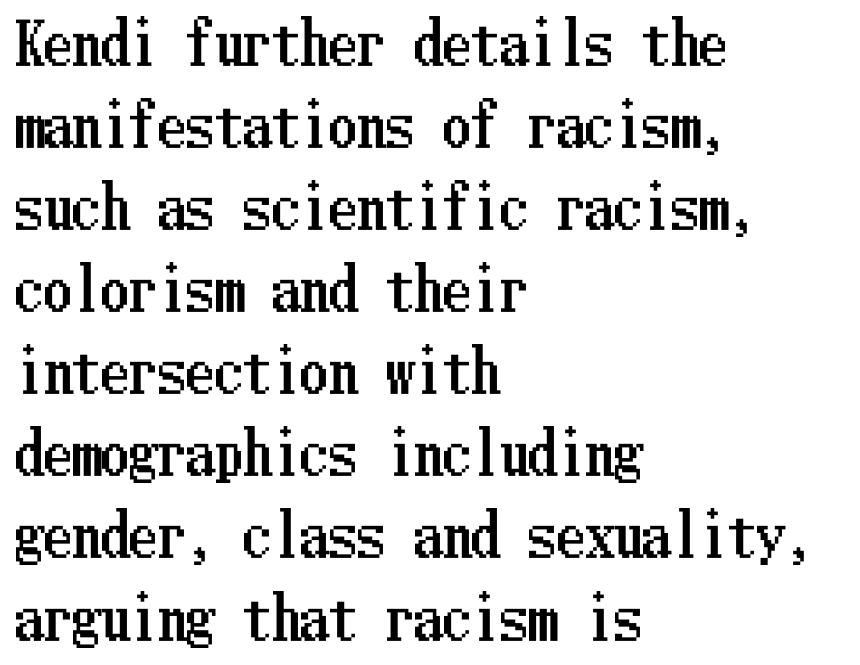
The image shows 57 px condensed type, upright; set left-aligned, normal line spacing (1.44x), normal letter spacing, not underlined; low stroke contrast and a medium x-height.
